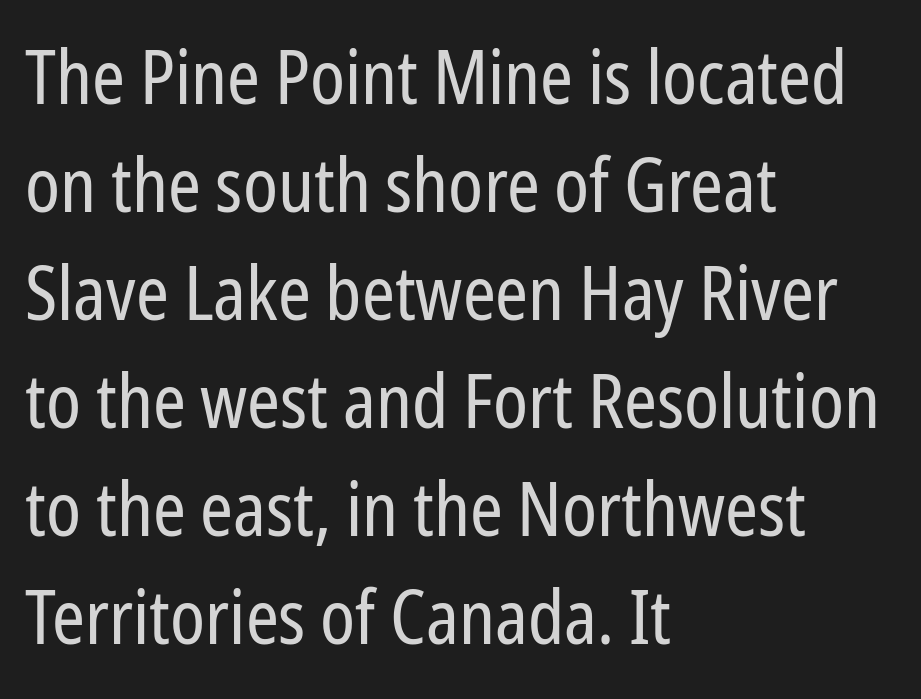
One glance says typical: line gaps are just what's usual. Spacing verdict: proportional, widths tailored to each character. These glyphs show unthickened strokes, regular width or finer. Clear beneath every line of the passage. In terms of posture, this sample is upright.
